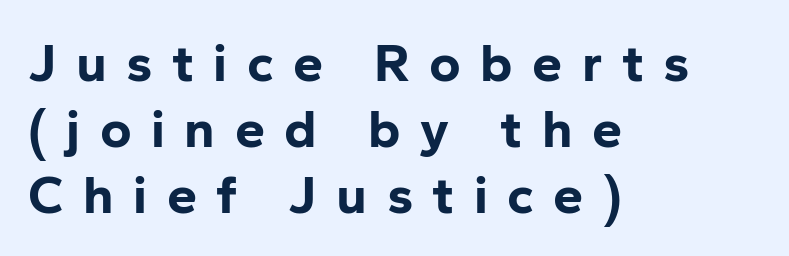
Q: Is the text bold? A: Yes.
Q: Is the text italic (slanted)? A: No, it is upright.
Q: Is the typeface a serif or a sans-serif typeface? A: Sans-serif.
Q: Is the text underlined? A: No.
Q: How is the paragraph aligned? A: Left-aligned.
Q: Is the spacing between letters normal or unusually wide? A: Unusually wide.
Q: Width (condensed, normal, or wide)? A: Normal.
Q: Stroke contrast? A: Low.
Q: x-height? A: Medium.
Q: Monospaced? A: No.
